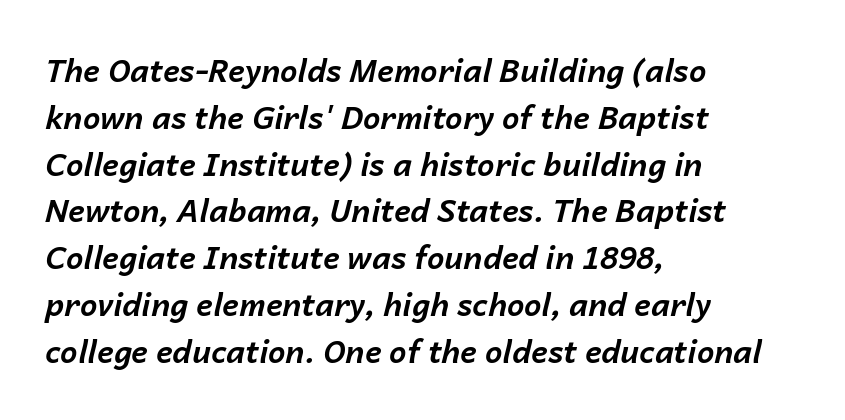
The image shows 31 px bold type, italic (leaning right); set left-aligned, normal line spacing (1.51x), normal letter spacing, not underlined; low stroke contrast and a medium x-height.
